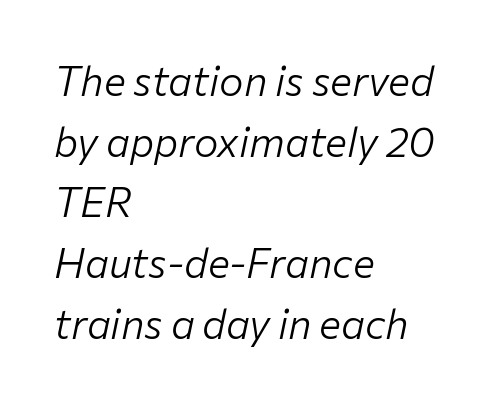
{"italic": "yes", "lean": "right", "slant_degrees": 12, "bold": "no", "weight": "light", "width": "normal", "stroke_contrast": "low", "x_height": "medium", "monospaced": "no", "underline": "no", "align": "left", "line_spacing": "normal", "line_spacing_ratio": 1.48, "letter_spacing": "normal", "letter_spacing_em": 0.0, "glyph_px": 41}
